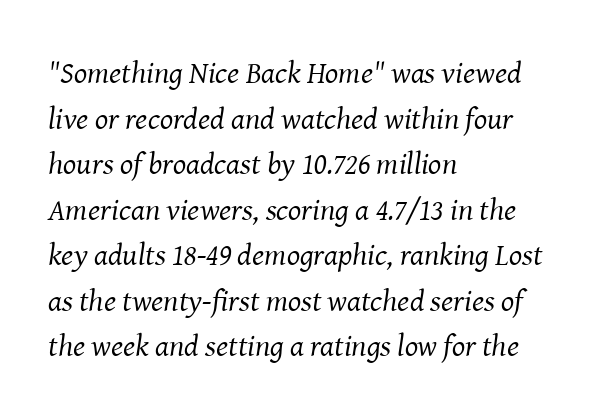
{"serif": "yes", "italic": "yes", "lean": "right", "slant_degrees": 8, "bold": "no", "weight": "regular", "width": "normal", "stroke_contrast": "medium", "x_height": "medium", "monospaced": "no", "underline": "no", "align": "left", "line_spacing": "normal", "line_spacing_ratio": 1.47, "letter_spacing": "normal", "letter_spacing_em": 0.0, "glyph_px": 31}
